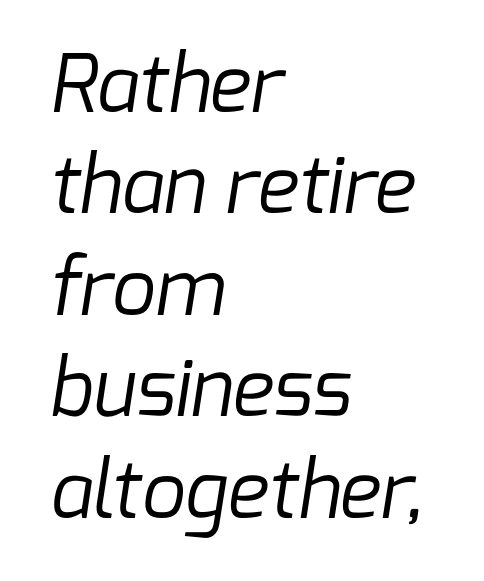
The image shows 78 px regular-weight sans-serif type; set left-aligned, normal line spacing (1.3x), normal letter spacing, not underlined; low stroke contrast and a medium x-height.
